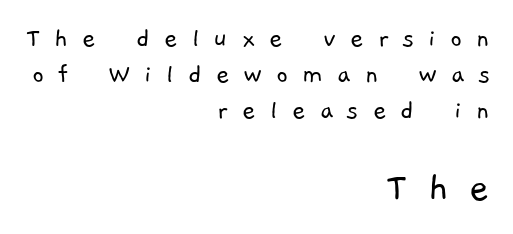
The image shows 43 px light sans-serif type; set right-aligned, normal line spacing (1.25x), unusually wide letter spacing (+0.48 em), not underlined; the second (bottom) block is 1.48x larger; low stroke contrast and a medium x-height.
